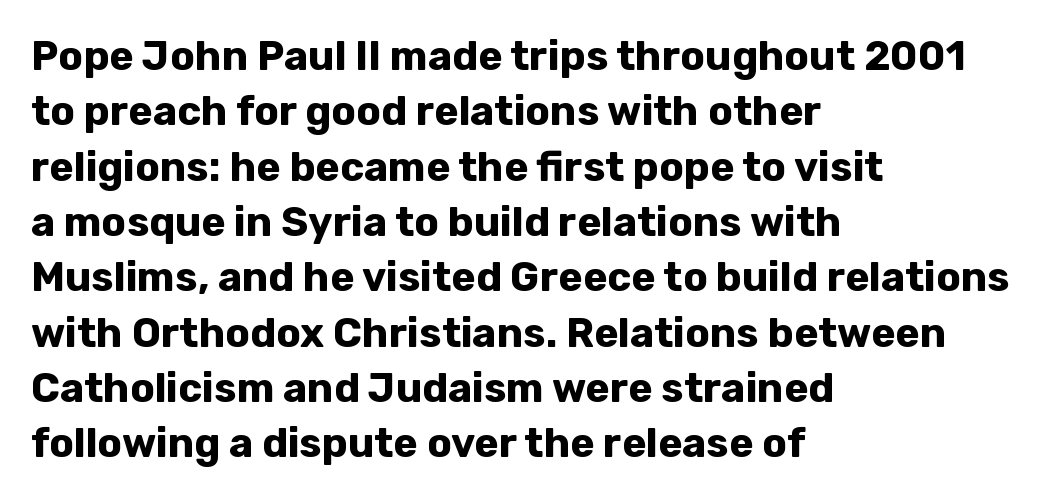
This is sans-serif lettering, the kind often seen on screens and signage. You could call the tracking neutral — neither tight nor loose. Compared with a centered layout, this one pins lines to the left instead. Glance below the letters and you will spot only blank space. Whoever set this chose a conventional vertical rhythm.
